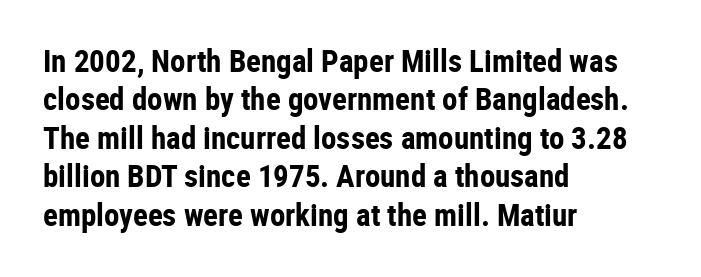
{"serif": "no", "italic": "no", "bold": "yes", "weight": "bold", "width": "condensed", "stroke_contrast": "low", "x_height": "medium", "monospaced": "no", "underline": "no", "align": "left", "line_spacing_ratio": 1.24, "letter_spacing": "normal", "letter_spacing_em": 0.0, "glyph_px": 31}
